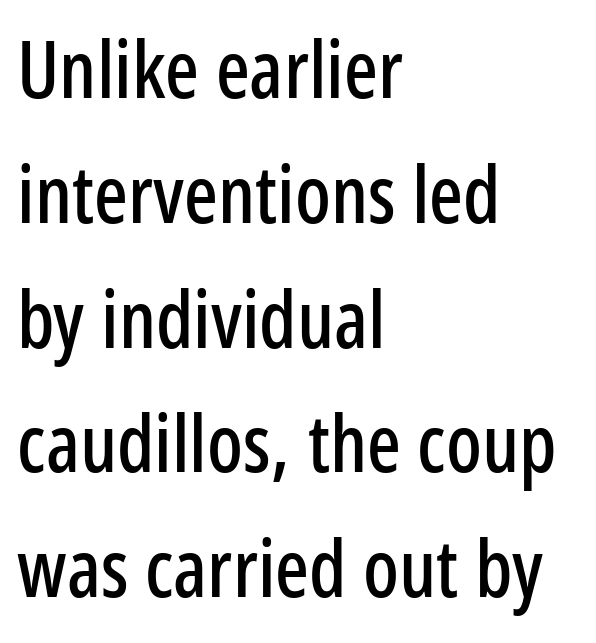
Summary of vertical rhythm: regular, with standard interline spacing. Check the space under the baseline: it is left empty. Line beginnings align vertically; line endings do not. This sample has the flowing, uneven cadence of proportional lettering. Observe the absence of serifs on each vertical stroke in this sample.
